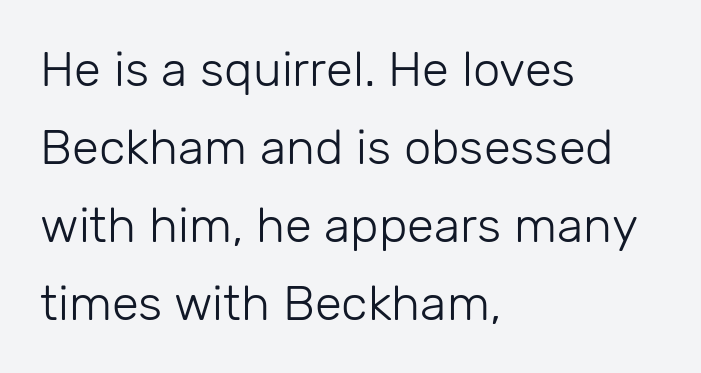
Letterform terminals end flat and unadorned throughout the passage. The setting favours the left margin, as ordinary paragraphs usually do. Nope, not italic — everything's standing straight. Varying glyph widths throughout — classic text-font behaviour. These lines keep a tight, regular rhythm from letter to letter. Vertical stems look standard width or narrower in stroke.
